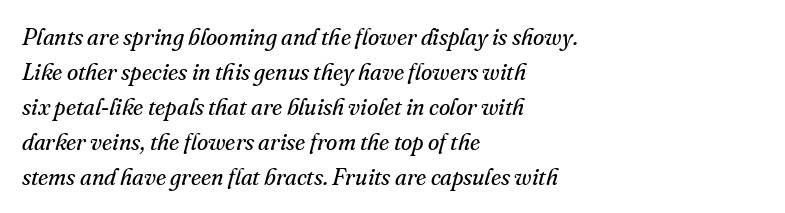
The image shows 23 px text type, italic (leaning right); set left-aligned, normal line spacing (1.52x), normal letter spacing, not underlined.
